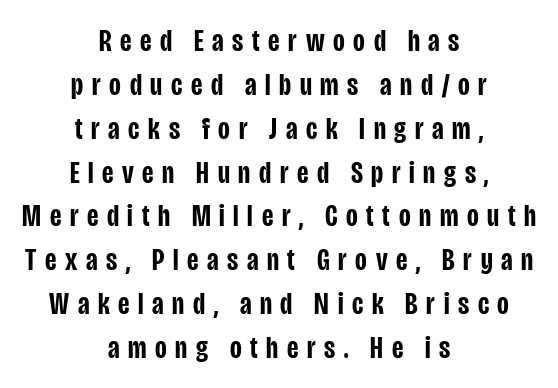
{"serif": "no", "italic": "no", "bold": "semi", "weight": "semibold", "width": "condensed", "stroke_contrast": "low", "x_height": "large", "monospaced": "no", "underline": "no", "align": "center", "line_spacing": "normal", "line_spacing_ratio": 1.37, "letter_spacing": "wide", "letter_spacing_em": 0.27, "glyph_px": 32}
